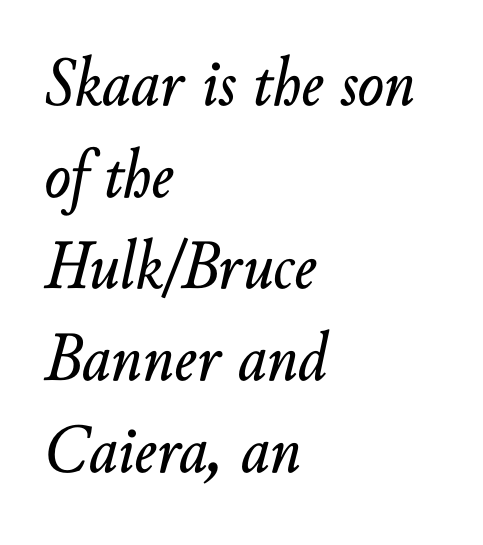
{"italic": "yes", "lean": "right", "slant_degrees": 10, "width": "normal", "stroke_contrast": "low", "x_height": "small", "monospaced": "no", "underline": "no", "align": "left", "line_spacing": "normal", "line_spacing_ratio": 1.31, "letter_spacing": "normal", "letter_spacing_em": 0.0, "glyph_px": 70}
